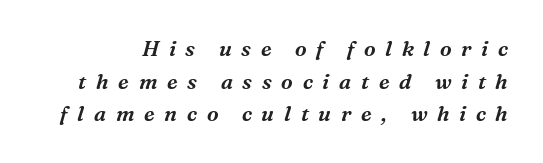
This sample uses expanded letter spacing, leaving extra air between glyphs. The designer left line spacing at the default. Would a proofreader flag this as italicized? Yes. Type without underlining.
